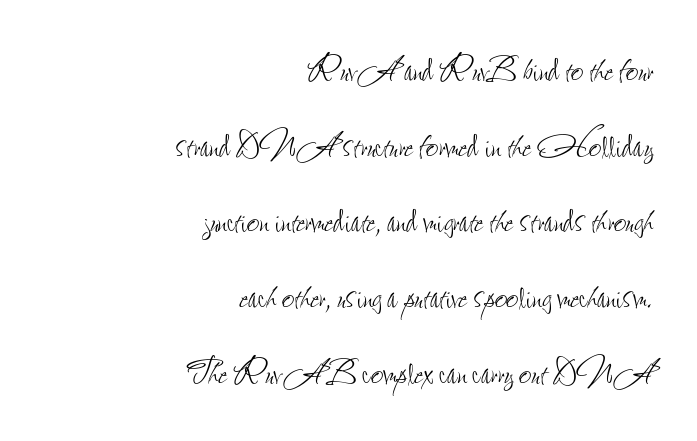
The image shows 44 px thin, condensed type; set right-aligned, line spacing 1.72x, normal letter spacing, not underlined; low stroke contrast and a small x-height.
